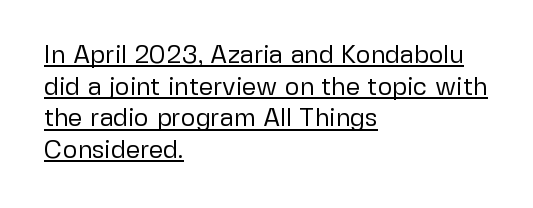
{"italic": "no", "bold": "no", "underline": "yes", "align": "left", "line_spacing": "normal", "line_spacing_ratio": 1.27, "letter_spacing": "normal", "letter_spacing_em": 0.0, "glyph_px": 25}
